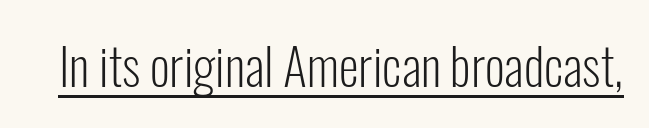
{"serif": "no", "italic": "no", "bold": "no", "weight": "light", "width": "condensed", "stroke_contrast": "low", "x_height": "medium", "monospaced": "no", "underline": "yes", "letter_spacing": "normal", "letter_spacing_em": 0.0, "glyph_px": 51}
